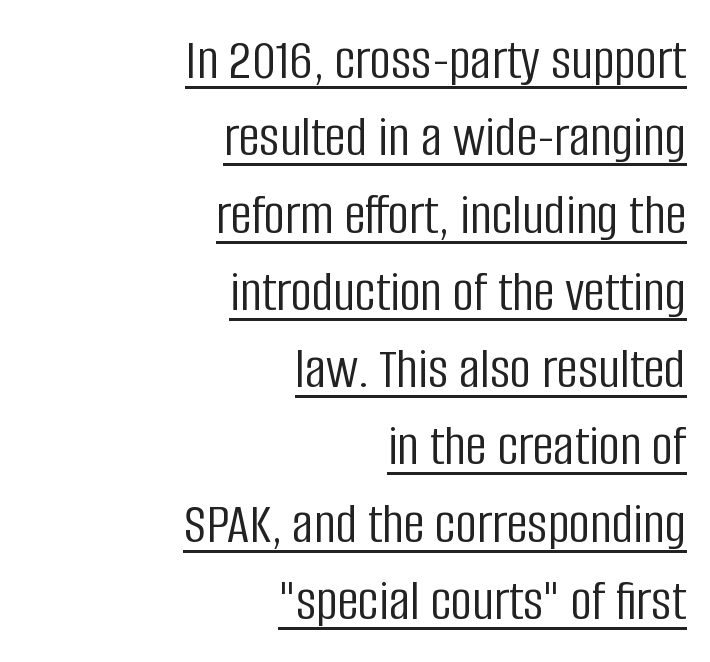
Here the designer chose a conventional face with non-uniform glyph widths. Do the letters lean? They stand straight. This rendering employs a face without finishing strokes, i.e., a sans-serif. Which margin do the lines hug? The right one — the left edge is uneven.
